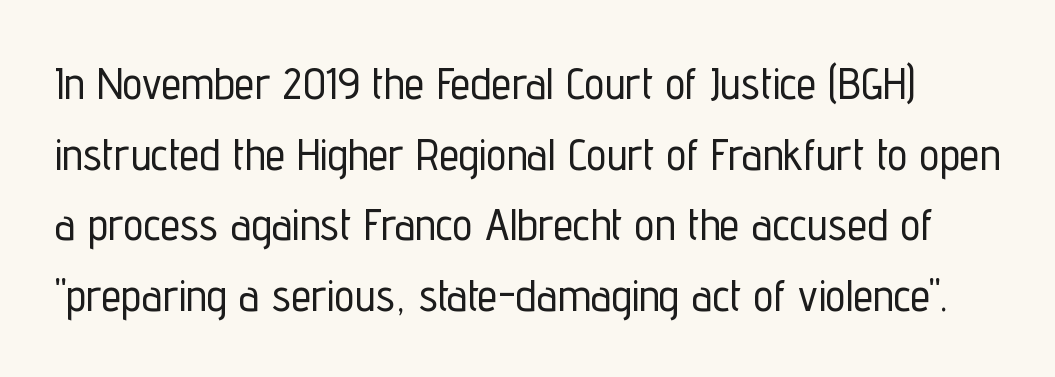
The rendering uses natural spacing where letterforms have individual widths. The area under the type is left untouched. These lines were composed using upright roman letters. The font family rendered here belongs to the sans-serif group. The rows are spaced the way most documents space them.
